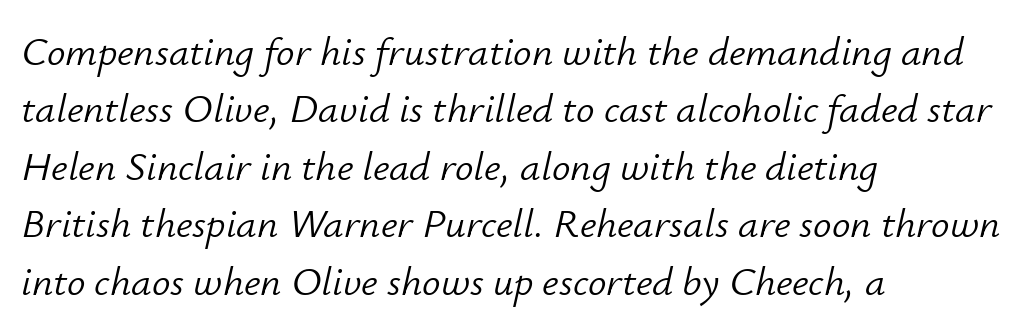
The image shows 41 px light type, italic (leaning right); set left-aligned, normal line spacing (1.4x), normal letter spacing, not underlined; low stroke contrast and a small x-height.
